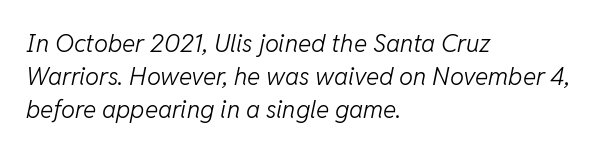
Q: Is the text bold? A: No.
Q: Is the text italic (slanted)? A: Yes, it leans right by about 11 degrees.
Q: Is the text underlined? A: No.
Q: How is the paragraph aligned? A: Left-aligned.
Q: Is the spacing between letters normal or unusually wide? A: Normal.
Q: Is the spacing between lines tight, normal or loose? A: Normal.
